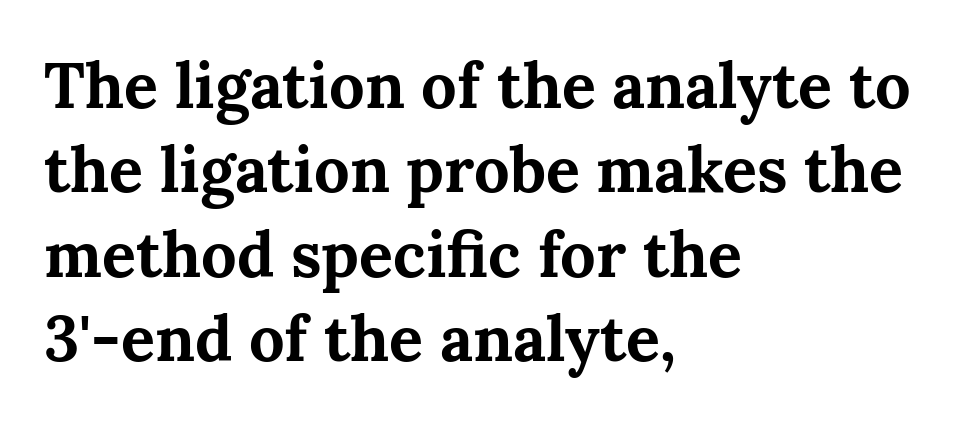
The image shows 63 px bold serif type, upright; set left-aligned, normal line spacing (1.34x), normal letter spacing, not underlined; medium stroke contrast and a medium x-height.
